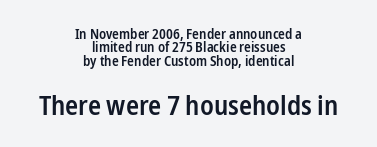
The image shows 27 px text type, upright; set centered, tight line spacing (0.96x), normal letter spacing, not underlined; the second (bottom) block is 1.93x larger.
